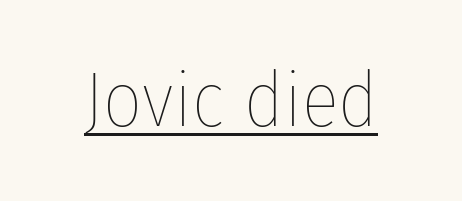
{"italic": "no", "bold": "no", "weight": "thin", "width": "condensed", "stroke_contrast": "low", "x_height": "medium", "monospaced": "no", "underline": "yes", "letter_spacing": "normal", "letter_spacing_em": 0.0, "glyph_px": 77}
